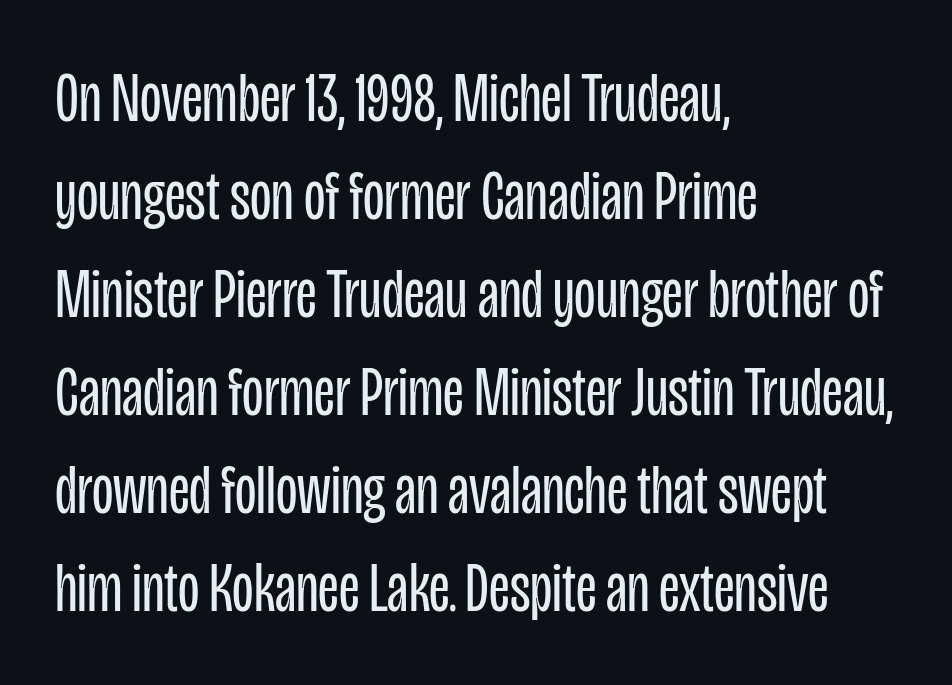
{"serif": "no", "italic": "no", "bold": "no", "weight": "regular", "width": "condensed", "stroke_contrast": "low", "x_height": "large", "monospaced": "no", "underline": "no", "align": "left", "line_spacing": "normal", "line_spacing_ratio": 1.4, "letter_spacing": "normal", "letter_spacing_em": 0.0, "glyph_px": 70}
